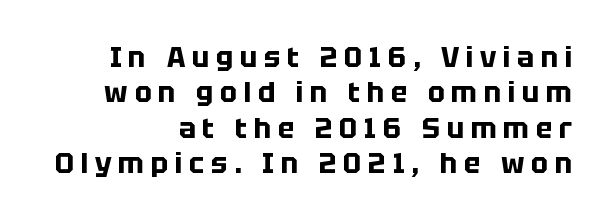
The image shows 28 px bold sans-serif type, upright; set right-aligned, normal line spacing (1.26x), unusually wide letter spacing (+0.24 em), not underlined; low stroke contrast and a large x-height.
